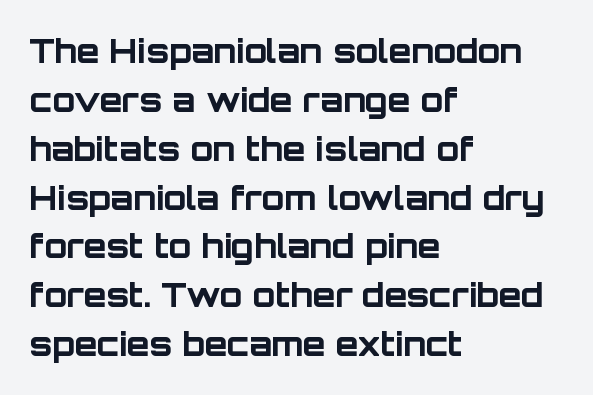
{"serif": "no", "italic": "no", "bold": "yes", "weight": "bold", "width": "normal", "stroke_contrast": "low", "x_height": "large", "monospaced": "no", "underline": "no", "align": "left", "line_spacing": "normal", "line_spacing_ratio": 1.48, "letter_spacing": "normal", "letter_spacing_em": 0.0, "glyph_px": 33}
